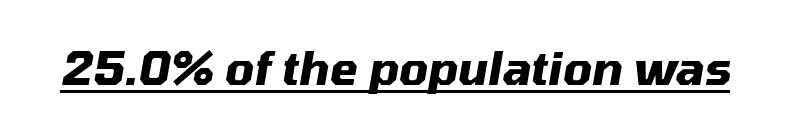
Q: Is the text bold? A: Yes.
Q: Is the text italic (slanted)? A: Yes, it leans right by about 10 degrees.
Q: Is the text underlined? A: Yes.
Q: Is the spacing between letters normal or unusually wide? A: Normal.
Q: Width (condensed, normal, or wide)? A: Normal.
Q: Stroke contrast? A: Medium.
Q: x-height? A: Medium.
Q: Monospaced? A: No.
